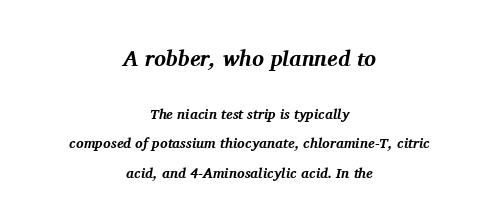
Bold? Absolutely — the strokes are thick and heavy. This layout puts the oversized block above and the modest block below. Typeset on center — no edge is straight. Compared with ordinary roman type, these characters are visibly tilted. The line-height multiplier appears high, well above default. The foot of each line stays bare and open.
